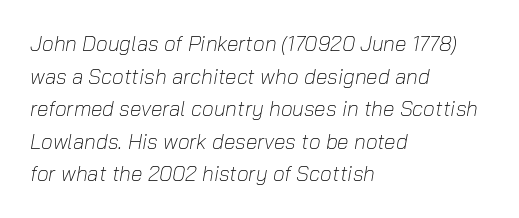
Q: Is the text bold? A: No.
Q: Is the text italic (slanted)? A: Yes, it leans right by about 10 degrees.
Q: Is the text underlined? A: No.
Q: How is the paragraph aligned? A: Left-aligned.
Q: Is the spacing between letters normal or unusually wide? A: Normal.
Q: Is the spacing between lines tight, normal or loose? A: Normal.
